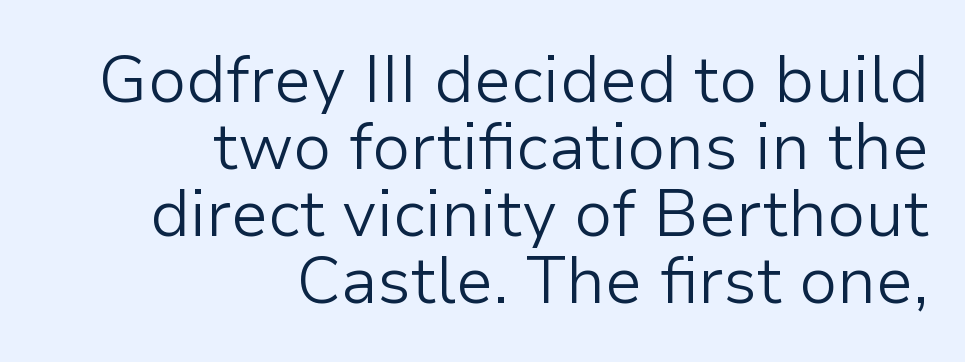
Tracking here is standard; glyphs follow each other at the usual distance. The passage shown stacks its lines with hardly any gap. These lines are composed in type without serifs. One-word summary of the alignment: right. Stems and bowls with no extra thickness — not bold.
